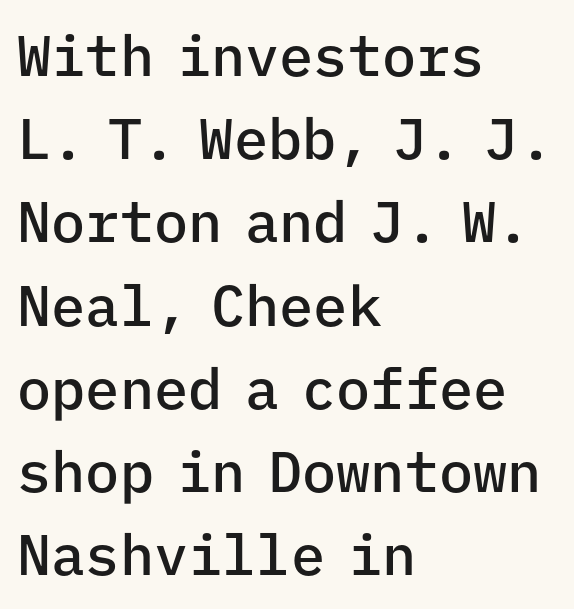
This is the regular roman posture of the typeface. Does the leading feel generous? No, just average. Tracking value appears to be zero — textbook default spacing. A semibold gives these letters moderate extra thickness, short of bold. This sample uses a sans-serif face.
